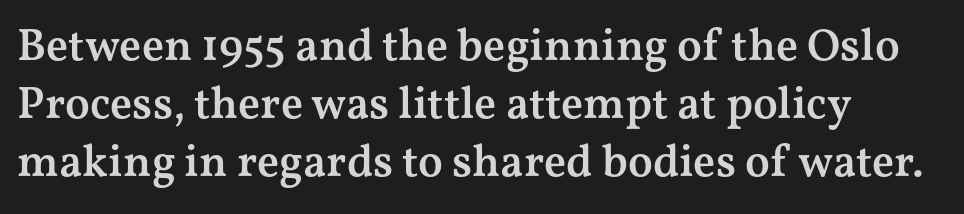
{"serif": "yes", "italic": "no", "bold": "semi", "weight": "semibold", "width": "wide", "stroke_contrast": "medium", "x_height": "medium", "monospaced": "no", "underline": "no", "align": "left", "line_spacing": "normal", "line_spacing_ratio": 1.29, "letter_spacing": "normal", "letter_spacing_em": 0.0, "glyph_px": 45}
